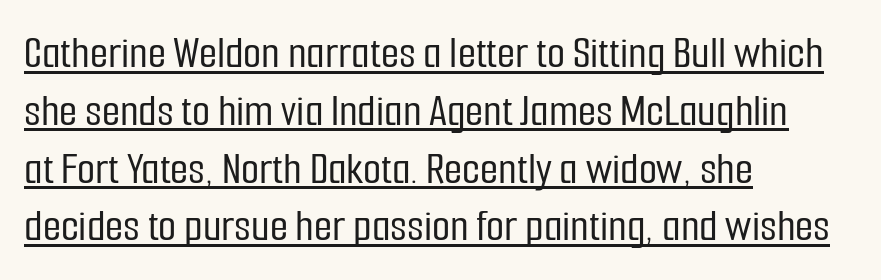
The typeface chosen for these lines omits serifs. Do the letters lean? They stand straight. The type is set solid horizontally, with unmodified tracking. Visually the block forms a straight wall on the left and a jagged coastline on the right. The face used here appears with an underline applied.
